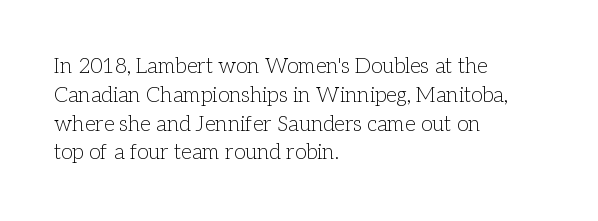
Each new line begins a customary step beneath the previous one. Stems here are at most as thick as an everyday book face. Words appear dense and cohesive because spacing is normal. Descenders hang freely into open space. The axis of the letterforms is exactly vertical.
